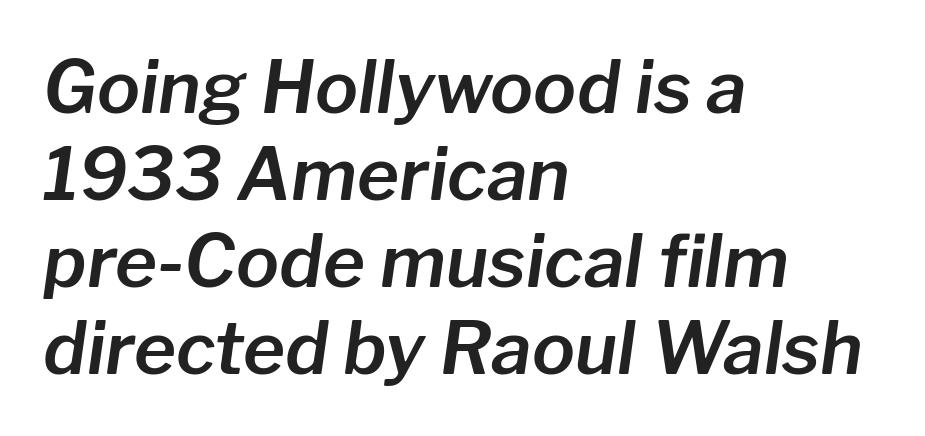
{"italic": "yes", "lean": "right", "slant_degrees": 8, "width": "normal", "stroke_contrast": "low", "x_height": "medium", "monospaced": "no", "underline": "no", "align": "left", "line_spacing_ratio": 1.21, "letter_spacing": "normal", "letter_spacing_em": 0.0, "glyph_px": 72}
